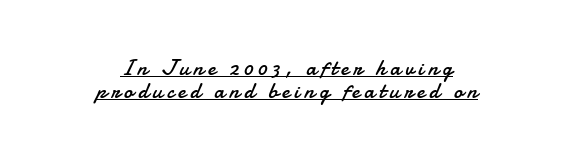
Here the glyphs are tracked loosely, breaking word shapes into spaced letters. Students, observe: this is what under-led, compact text looks like. This rendering features underlined lettering. This rendering uses center alignment, leaving both contours irregular but symmetric.
